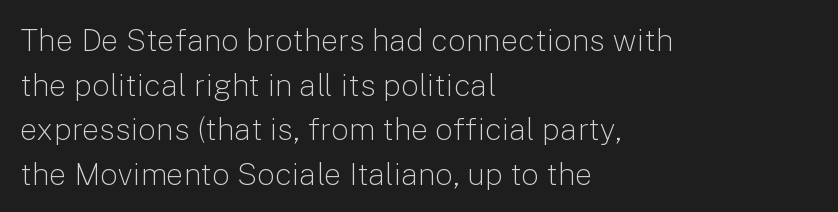
The rendering shows plain stroke endings on the letterforms — a sans-serif design. Lines of text with bare space underneath. The strokes carry an ordinary text weight at most. Leading: standard. Look at the tracking — it's just the regular setting, nothing added.
